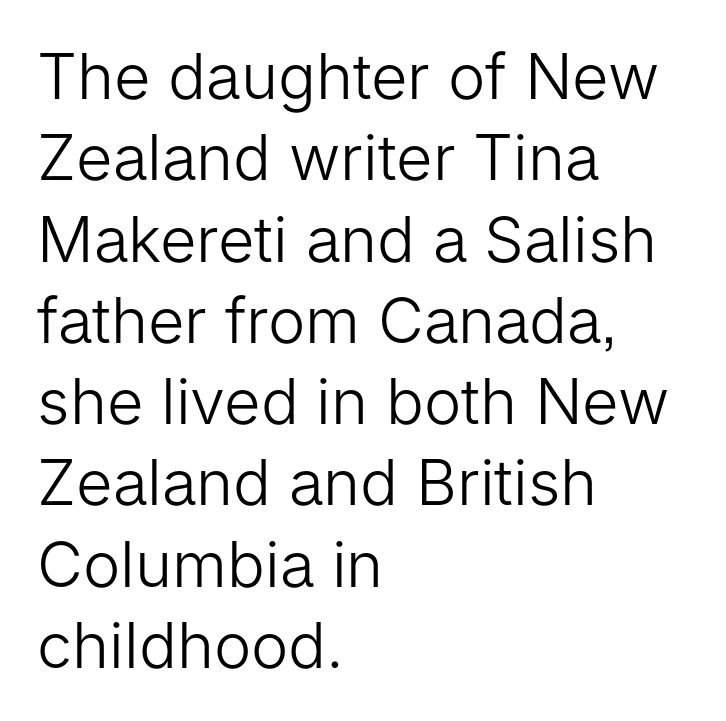
Q: Is the text bold? A: No.
Q: Is the text italic (slanted)? A: No, it is upright.
Q: Is the typeface a serif or a sans-serif typeface? A: Sans-serif.
Q: Is the text underlined? A: No.
Q: How is the paragraph aligned? A: Left-aligned.
Q: Is the spacing between letters normal or unusually wide? A: Normal.
Q: Is the spacing between lines tight, normal or loose? A: Normal.
Q: Width (condensed, normal, or wide)? A: Normal.
Q: Stroke contrast? A: Low.
Q: x-height? A: Medium.
Q: Monospaced? A: No.
